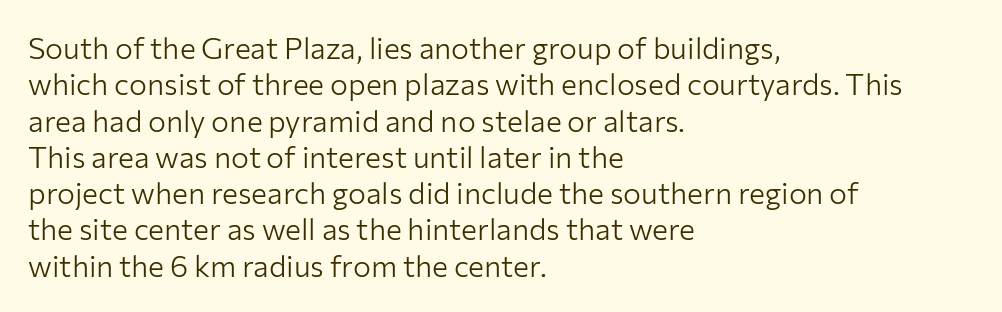
The image shows 30 px light sans-serif type, upright; set left-aligned, line spacing 1.21x, normal letter spacing, not underlined; low stroke contrast and a medium x-height.
